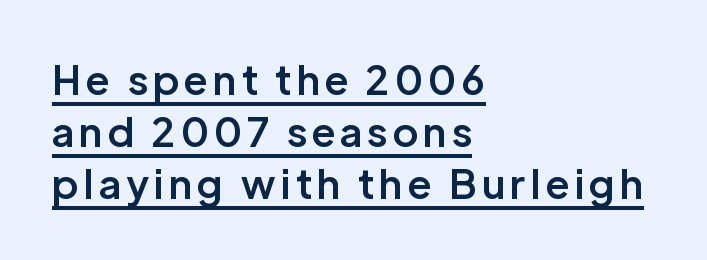
Q: Is the text bold? A: Semi-bold.
Q: Is the text italic (slanted)? A: No, it is upright.
Q: Is the typeface a serif or a sans-serif typeface? A: Sans-serif.
Q: Is the text underlined? A: Yes.
Q: How is the paragraph aligned? A: Left-aligned.
Q: Is the spacing between lines tight, normal or loose? A: Normal.
Q: Width (condensed, normal, or wide)? A: Normal.
Q: Stroke contrast? A: Low.
Q: x-height? A: Medium.
Q: Monospaced? A: No.
